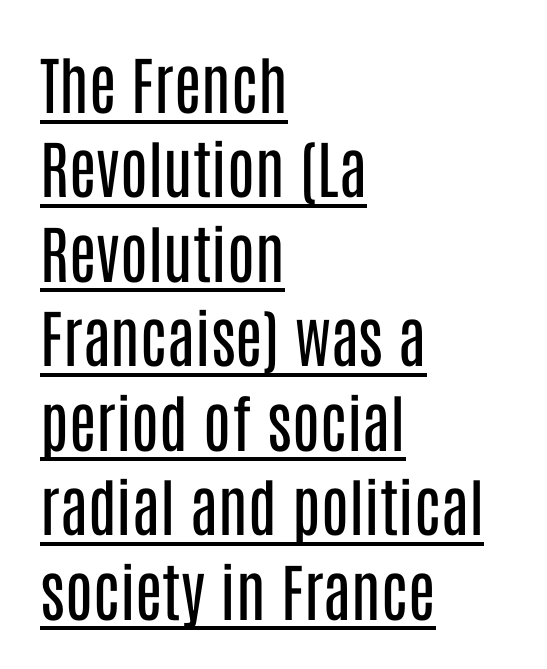
Q: Is the text bold? A: No.
Q: Is the text italic (slanted)? A: No, it is upright.
Q: Is the typeface a serif or a sans-serif typeface? A: Sans-serif.
Q: Is the text underlined? A: Yes.
Q: How is the paragraph aligned? A: Left-aligned.
Q: Is the spacing between letters normal or unusually wide? A: Normal.
Q: Is the spacing between lines tight, normal or loose? A: Normal.
Q: Width (condensed, normal, or wide)? A: Condensed.
Q: Stroke contrast? A: Low.
Q: x-height? A: Large.
Q: Monospaced? A: No.
